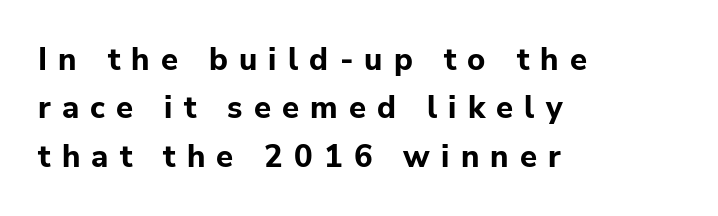
Q: Is the text bold? A: Yes.
Q: Is the text italic (slanted)? A: No, it is upright.
Q: Is the typeface a serif or a sans-serif typeface? A: Sans-serif.
Q: Is the text underlined? A: No.
Q: How is the paragraph aligned? A: Left-aligned.
Q: Is the spacing between letters normal or unusually wide? A: Unusually wide.
Q: Is the spacing between lines tight, normal or loose? A: Normal.
Q: Width (condensed, normal, or wide)? A: Normal.
Q: Stroke contrast? A: Low.
Q: x-height? A: Medium.
Q: Monospaced? A: No.
